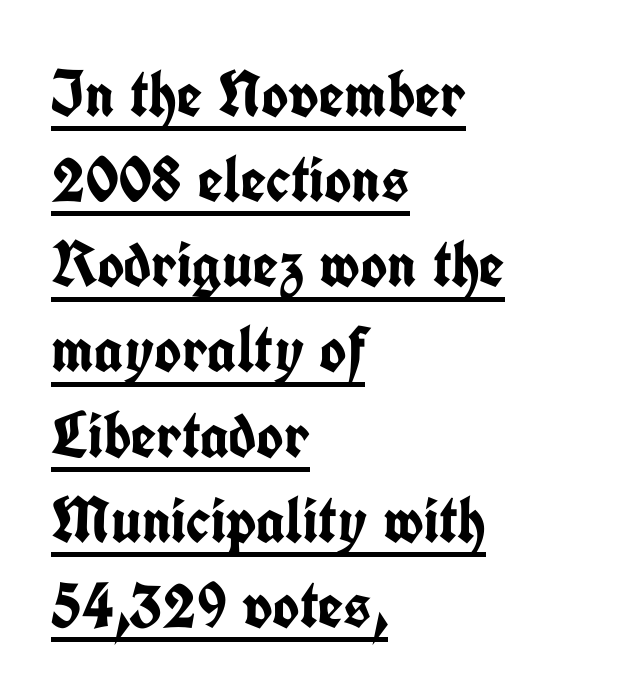
This rendering features underlined lettering. This sample is left-justified, so line endings fall wherever the words run out. What weight is shown? A full bold with thick strokes. The typeface chosen for these lines omits serifs. Varying glyph widths throughout — classic text-font behaviour. What's the leading like? Ordinary, nothing unusual.
